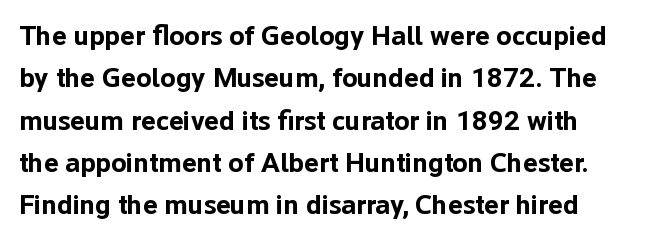
{"serif": "no", "italic": "no", "bold": "yes", "weight": "bold", "width": "normal", "stroke_contrast": "low", "x_height": "medium", "monospaced": "no", "underline": "no", "align": "left", "line_spacing": "normal", "line_spacing_ratio": 1.51, "letter_spacing": "normal", "letter_spacing_em": 0.0, "glyph_px": 28}
